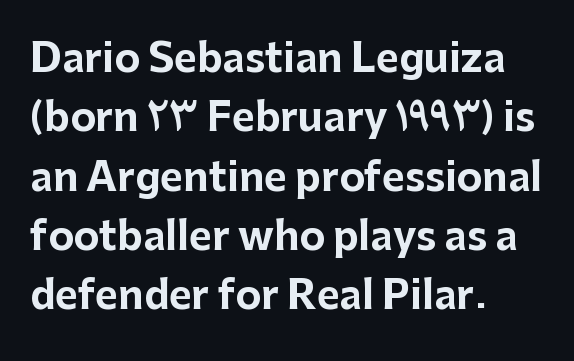
Type without underlining. Heft: maximum for text — a bold. Notice how descenders clear the ascenders below comfortably — that's standard leading. Compared with a centered layout, this one pins lines to the left instead.
